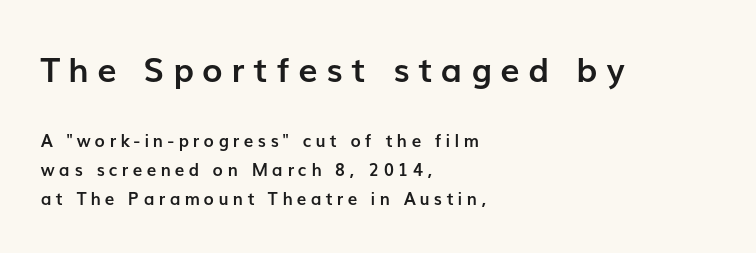
Q: Is the text bold? A: Yes.
Q: Is the text italic (slanted)? A: No, it is upright.
Q: Is the typeface a serif or a sans-serif typeface? A: Sans-serif.
Q: Is the text underlined? A: No.
Q: How is the paragraph aligned? A: Left-aligned.
Q: Is the spacing between letters normal or unusually wide? A: Unusually wide.
Q: Which block of text is set in a larger size, the first (top) or the second (bottom)? A: The first (top) one.
Q: Width (condensed, normal, or wide)? A: Normal.
Q: Stroke contrast? A: Low.
Q: x-height? A: Medium.
Q: Monospaced? A: No.
